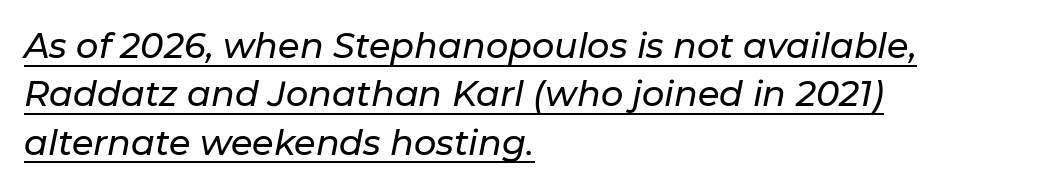
Layout note: lines flush left. The lines sit at an ordinary, default distance from one another. Letter spacing: default. Does a line run under the words? Yes, clearly. A typesetter would call this proportional, since set widths differ per character.
